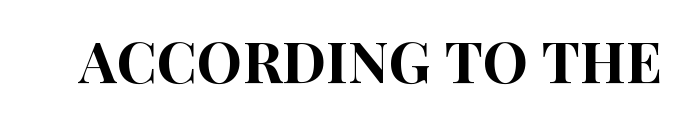
{"serif": "no", "italic": "no", "width": "condensed", "stroke_contrast": "high", "x_height": "large", "monospaced": "no", "underline": "no", "letter_spacing": "normal", "letter_spacing_em": 0.0, "glyph_px": 57}
